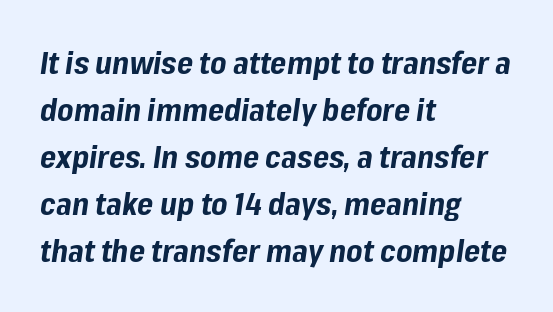
Q: Is the text bold? A: Yes.
Q: Is the text italic (slanted)? A: Yes, it leans right by about 8 degrees.
Q: Is the text underlined? A: No.
Q: How is the paragraph aligned? A: Left-aligned.
Q: Is the spacing between letters normal or unusually wide? A: Normal.
Q: Is the spacing between lines tight, normal or loose? A: Normal.
Q: Width (condensed, normal, or wide)? A: Normal.
Q: Stroke contrast? A: Low.
Q: x-height? A: Medium.
Q: Monospaced? A: No.
